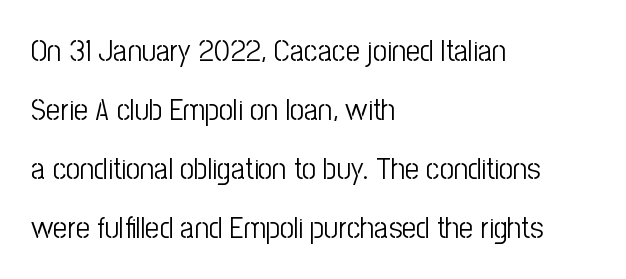
{"serif": "no", "italic": "no", "bold": "no", "weight": "light", "width": "condensed", "stroke_contrast": "low", "x_height": "medium", "monospaced": "no", "underline": "no", "align": "left", "line_spacing": "loose", "line_spacing_ratio": 1.9, "letter_spacing": "normal", "letter_spacing_em": 0.0, "glyph_px": 31}
